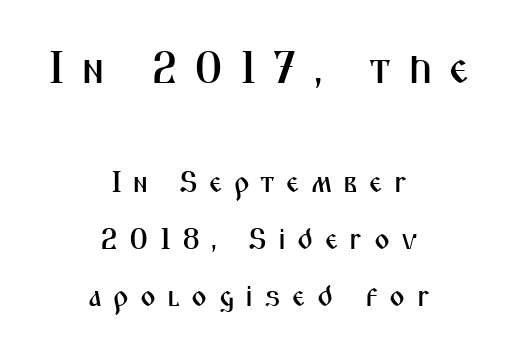
{"serif": "no", "italic": "no", "width": "condensed", "stroke_contrast": "medium", "x_height": "medium", "monospaced": "no", "underline": "no", "align": "center", "line_spacing": "loose", "line_spacing_ratio": 1.9, "letter_spacing": "wide", "letter_spacing_em": 0.37, "larger_block": "first", "size_ratio": 1.5, "glyph_px": 45}
